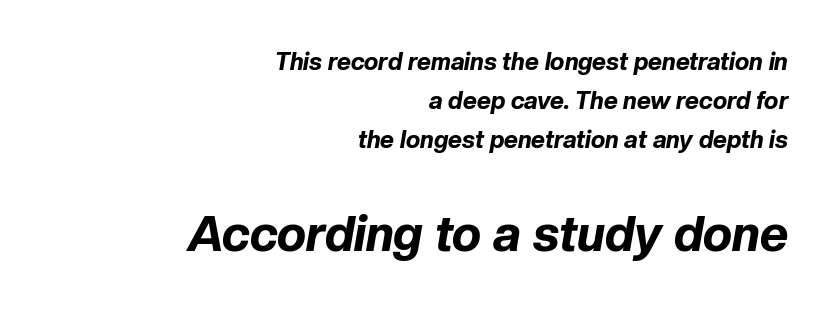
The image shows 49 px bold type, italic (leaning right); set right-aligned, normal line spacing (1.63x), normal letter spacing, not underlined; the second (bottom) block is 2.04x larger; low stroke contrast and a medium x-height.
